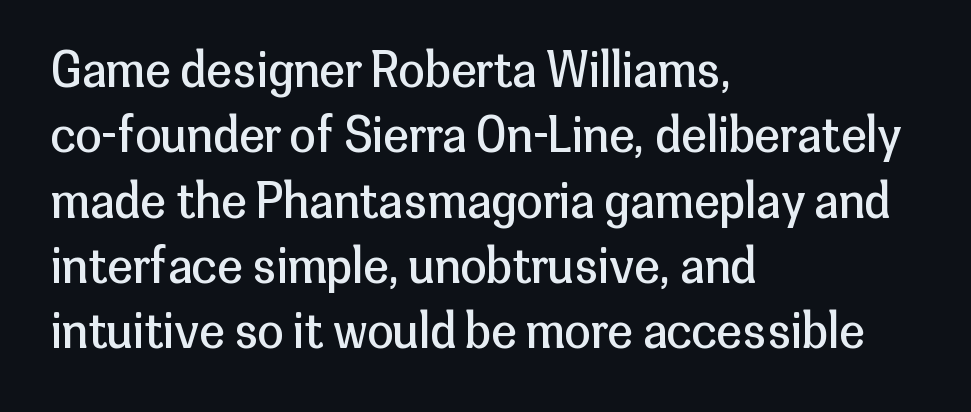
{"serif": "no", "italic": "no", "bold": "no", "weight": "regular", "width": "normal", "stroke_contrast": "low", "x_height": "medium", "monospaced": "no", "underline": "no", "align": "left", "line_spacing": "normal", "line_spacing_ratio": 1.39, "letter_spacing": "normal", "letter_spacing_em": 0.0, "glyph_px": 47}
